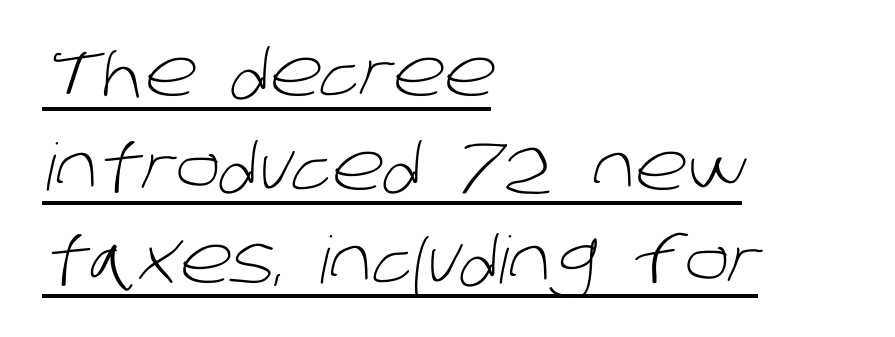
Note the varied advance widths — an 'i' is clearly narrower than an 'm'. Words appear dense and cohesive because spacing is normal. Is the stroke heavy? The answer is a plain regular-or-lighter. Alignment: flush left.
